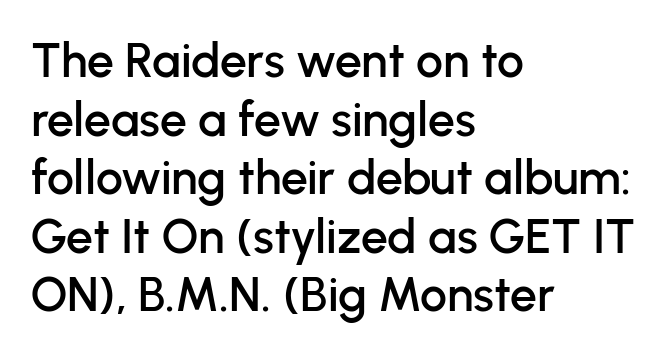
Q: Is the text italic (slanted)? A: No, it is upright.
Q: Is the typeface a serif or a sans-serif typeface? A: Sans-serif.
Q: Is the text underlined? A: No.
Q: How is the paragraph aligned? A: Left-aligned.
Q: Is the spacing between letters normal or unusually wide? A: Normal.
Q: Width (condensed, normal, or wide)? A: Normal.
Q: Stroke contrast? A: Low.
Q: x-height? A: Medium.
Q: Monospaced? A: No.
